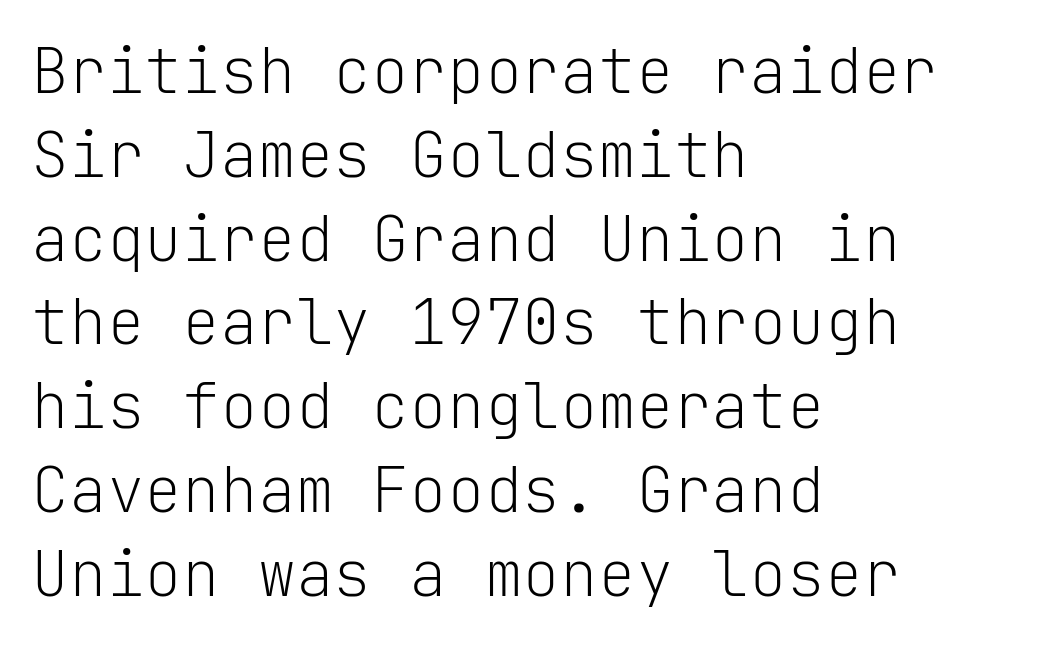
Q: Is the text bold? A: No.
Q: Is the text italic (slanted)? A: No, it is upright.
Q: Is the typeface a serif or a sans-serif typeface? A: Sans-serif.
Q: Is the text underlined? A: No.
Q: How is the paragraph aligned? A: Left-aligned.
Q: Is the spacing between letters normal or unusually wide? A: Normal.
Q: Is the spacing between lines tight, normal or loose? A: Normal.
Q: Width (condensed, normal, or wide)? A: Normal.
Q: Stroke contrast? A: Low.
Q: x-height? A: Medium.
Q: Monospaced? A: Yes.
